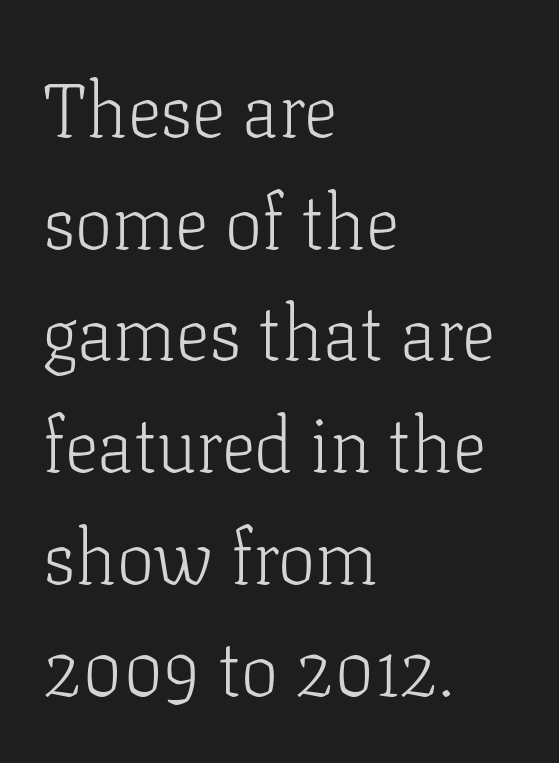
Q: Is the text bold? A: No.
Q: Is the text italic (slanted)? A: No, it is upright.
Q: Is the typeface a serif or a sans-serif typeface? A: Serif.
Q: Is the text underlined? A: No.
Q: How is the paragraph aligned? A: Left-aligned.
Q: Is the spacing between letters normal or unusually wide? A: Normal.
Q: Is the spacing between lines tight, normal or loose? A: Normal.
Q: Width (condensed, normal, or wide)? A: Normal.
Q: Stroke contrast? A: Low.
Q: x-height? A: Medium.
Q: Monospaced? A: No.
